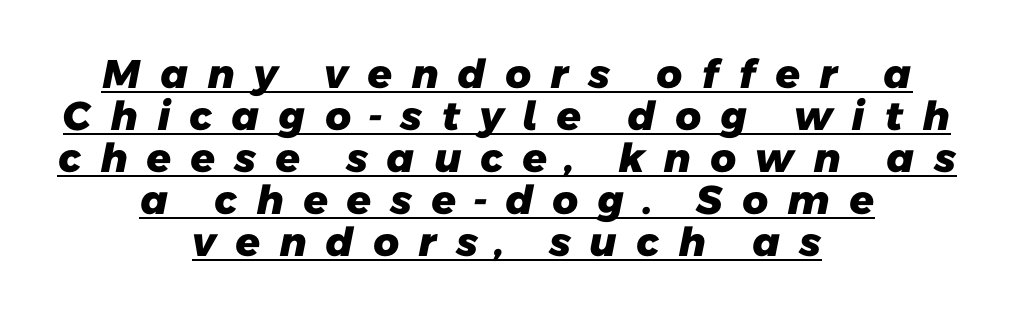
Q: Is the text bold? A: Yes.
Q: Is the typeface a serif or a sans-serif typeface? A: Sans-serif.
Q: Is the text underlined? A: Yes.
Q: How is the paragraph aligned? A: Centered.
Q: Is the spacing between letters normal or unusually wide? A: Unusually wide.
Q: Is the spacing between lines tight, normal or loose? A: Tight.
Q: Width (condensed, normal, or wide)? A: Normal.
Q: Stroke contrast? A: Low.
Q: x-height? A: Medium.
Q: Monospaced? A: No.
